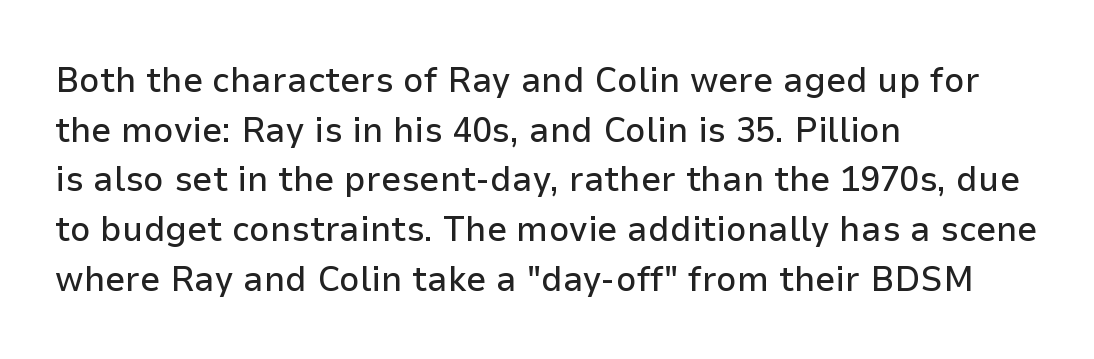
Q: Is the text italic (slanted)? A: No, it is upright.
Q: Is the typeface a serif or a sans-serif typeface? A: Sans-serif.
Q: Is the text underlined? A: No.
Q: How is the paragraph aligned? A: Left-aligned.
Q: Is the spacing between letters normal or unusually wide? A: Normal.
Q: Is the spacing between lines tight, normal or loose? A: Normal.
Q: Width (condensed, normal, or wide)? A: Normal.
Q: Stroke contrast? A: Low.
Q: x-height? A: Medium.
Q: Monospaced? A: No.
